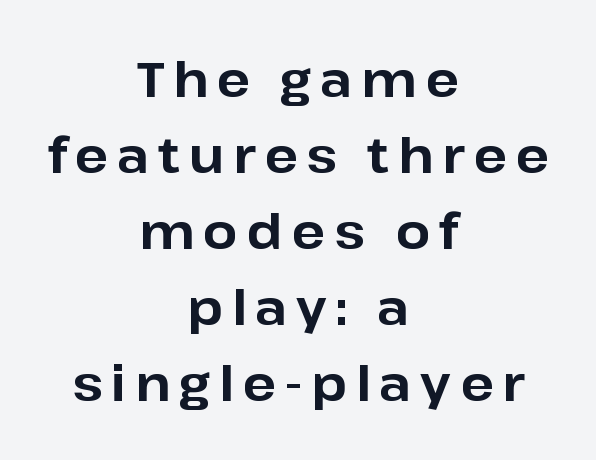
{"serif": "no", "italic": "no", "bold": "yes", "weight": "bold", "width": "normal", "stroke_contrast": "low", "x_height": "medium", "monospaced": "no", "underline": "no", "align": "center", "line_spacing": "normal", "line_spacing_ratio": 1.55, "glyph_px": 49}
